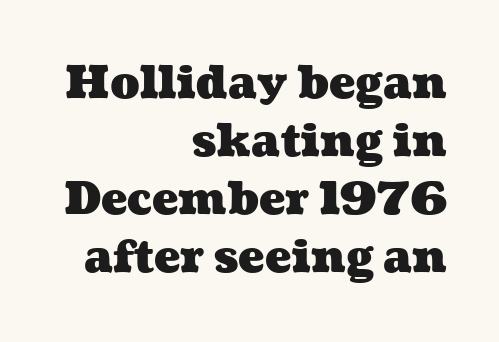
Short note: letters normally spaced. This rendering uses right alignment, leaving the left contour irregular. In terms of leading, this rendering sits right in the middle. Lines of text with bare space underneath.
